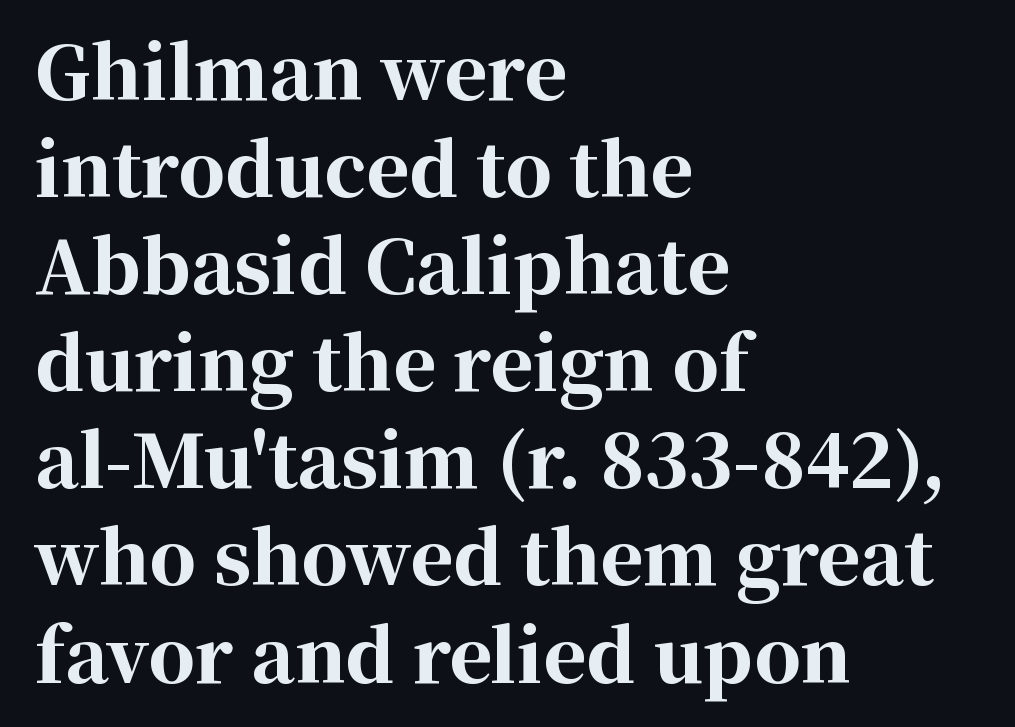
{"serif": "yes", "italic": "no", "bold": "yes", "weight": "bold", "width": "normal", "stroke_contrast": "high", "x_height": "medium", "monospaced": "no", "underline": "no", "align": "left", "line_spacing": "normal", "line_spacing_ratio": 1.33, "letter_spacing": "normal", "letter_spacing_em": 0.0, "glyph_px": 73}
